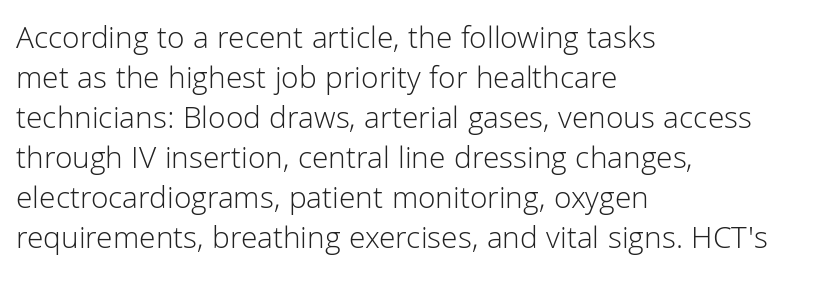
Typeset ragged right — the left edge is the straight one. To sum up the face: it is a sans, with no serifs. Is there much room between lines? A standard amount, neither cramped nor airy. Note the varied advance widths — an 'i' is clearly narrower than an 'm'. The zone under the glyphs is completely vacant.
